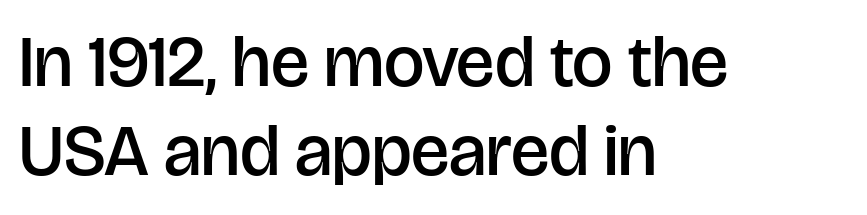
{"serif": "no", "italic": "no", "bold": "semi", "weight": "semibold", "width": "normal", "stroke_contrast": "low", "x_height": "large", "monospaced": "no", "underline": "no", "align": "left", "line_spacing_ratio": 1.24, "letter_spacing": "normal", "letter_spacing_em": 0.0, "glyph_px": 72}
